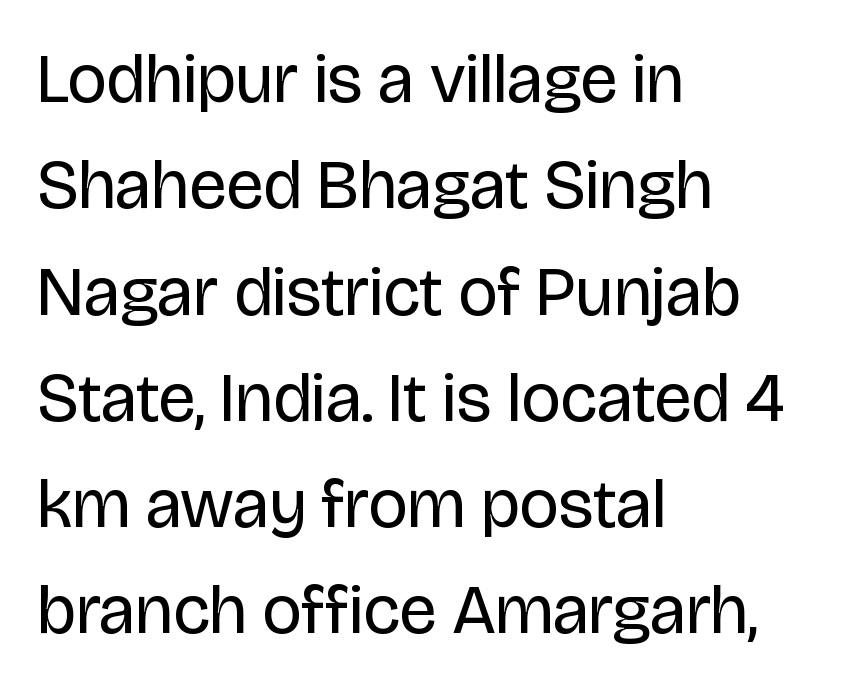
{"serif": "no", "italic": "no", "bold": "no", "weight": "regular", "width": "normal", "stroke_contrast": "low", "x_height": "large", "monospaced": "no", "underline": "no", "align": "left", "line_spacing": "normal", "line_spacing_ratio": 1.54, "letter_spacing": "normal", "letter_spacing_em": 0.0, "glyph_px": 69}
